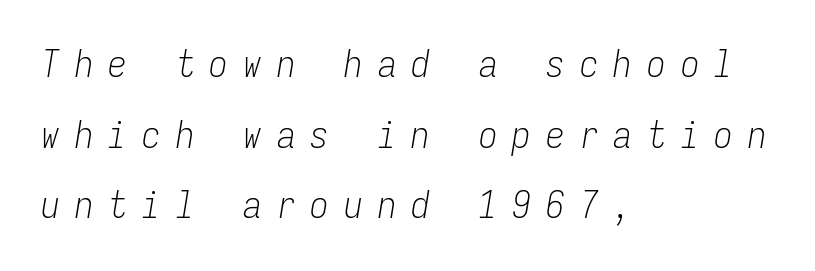
The lines are spread far apart with generous leading. Does the lettering tilt? It does — this is italic. Which margin do the lines hug? The left one — the right edge is uneven. The passage shown has open, widely tracked lettering throughout. Looks like terminal output: every glyph gets an equal slot. Descender tails drop into unmarked territory.
